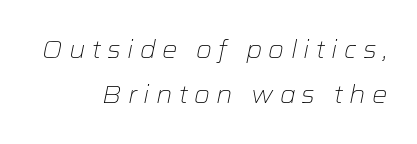
{"italic": "yes", "lean": "right", "slant_degrees": 12, "bold": "no", "underline": "no", "align": "right", "line_spacing_ratio": 1.86, "letter_spacing": "wide", "letter_spacing_em": 0.26, "glyph_px": 24}
